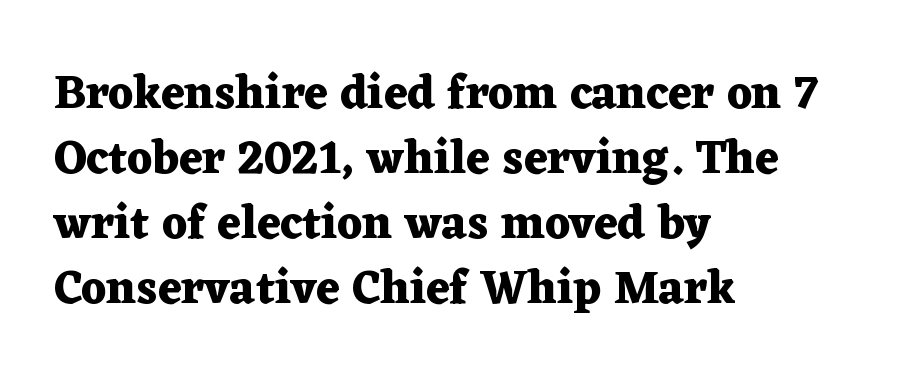
It's the straight-up-and-down kind of type. Layout note: lines flush left. The foot of each line stays bare and open. Standard letterfit; no display-style spreading of the glyphs. The leading is moderate, giving the passage an even texture.
